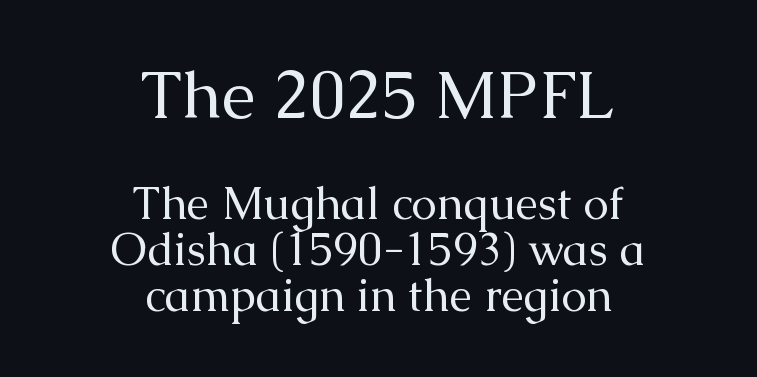
Q: Is the text bold? A: No.
Q: Is the text italic (slanted)? A: No, it is upright.
Q: Is the typeface a serif or a sans-serif typeface? A: Serif.
Q: Is the text underlined? A: No.
Q: How is the paragraph aligned? A: Centered.
Q: Is the spacing between letters normal or unusually wide? A: Normal.
Q: Is the spacing between lines tight, normal or loose? A: Tight.
Q: Which block of text is set in a larger size, the first (top) or the second (bottom)? A: The first (top) one.
Q: Width (condensed, normal, or wide)? A: Normal.
Q: Stroke contrast? A: Medium.
Q: x-height? A: Medium.
Q: Monospaced? A: No.
